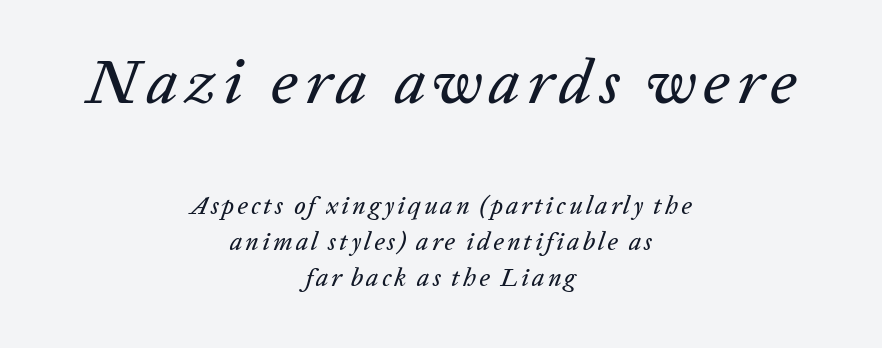
A typesetter would call this proportional, since set widths differ per character. The zone under the glyphs is completely vacant. Successive baselines arrive at the customary interval. This rendering uses center alignment, leaving both contours irregular but symmetric. The whole block is typeset with a tilt. Typesetter's note — upper block bumped up in size, lower block left smaller.
